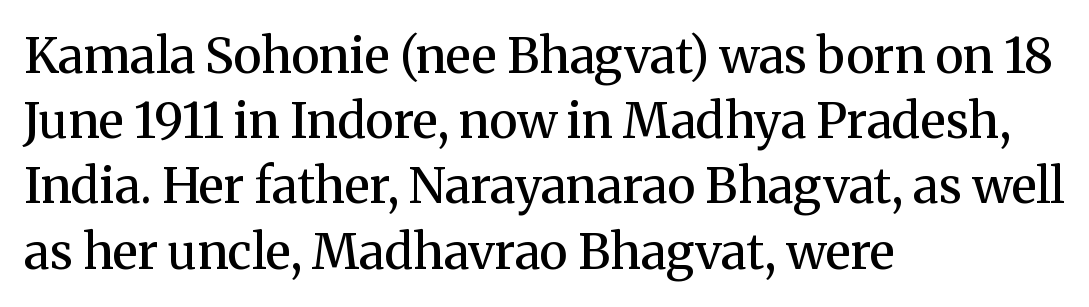
{"serif": "yes", "italic": "no", "bold": "semi", "weight": "semibold", "width": "normal", "stroke_contrast": "medium", "x_height": "medium", "monospaced": "no", "underline": "no", "align": "left", "line_spacing": "normal", "line_spacing_ratio": 1.33, "letter_spacing": "normal", "letter_spacing_em": 0.0, "glyph_px": 49}
